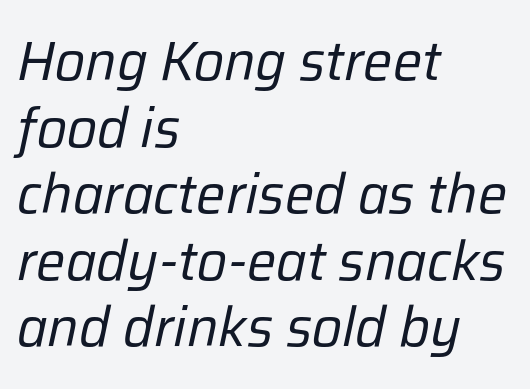
{"italic": "yes", "lean": "right", "slant_degrees": 12, "bold": "no", "weight": "regular", "width": "normal", "stroke_contrast": "low", "x_height": "medium", "monospaced": "no", "underline": "no", "align": "left", "line_spacing_ratio": 1.21, "letter_spacing": "normal", "letter_spacing_em": 0.0, "glyph_px": 55}
